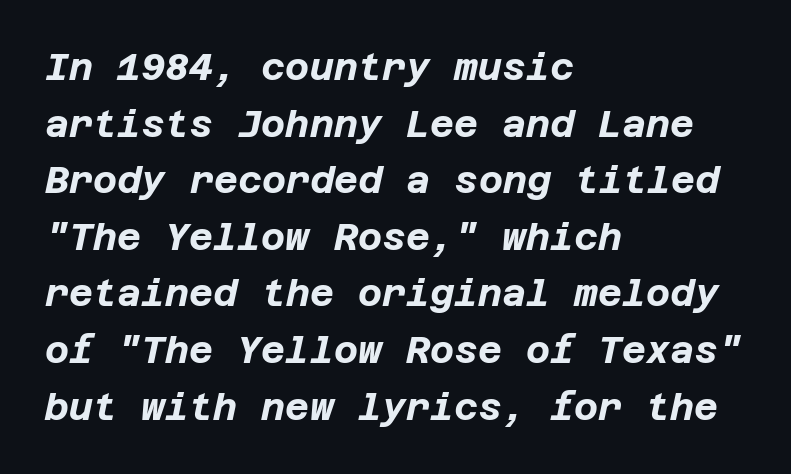
The words here are not underlined. The line-height multiplier appears to be the usual default. Set as a true bold cut, around the 700 mark. If you drew a line through each stem, it would be angled. Words appear dense and cohesive because spacing is normal. The lines are quadded left.
